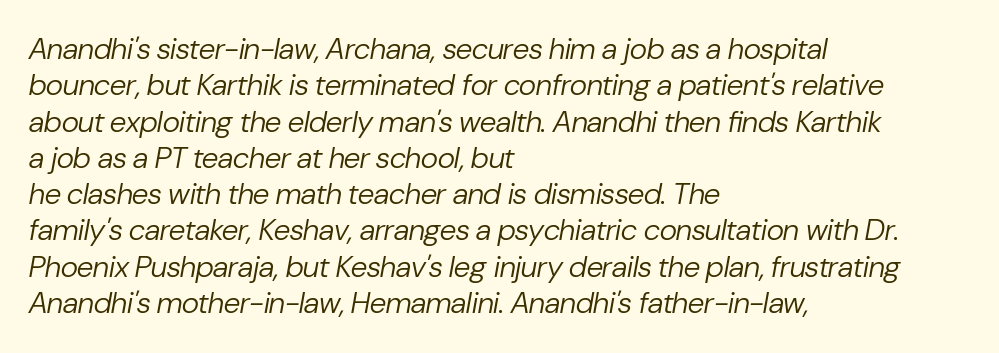
No extra tracking has been applied to these lines. Reading down the block, your eye returns to a fixed left position each line. Beneath every word, the page is bare. Compared with ordinary roman type, these characters are visibly tilted. Note the varied advance widths — an 'i' is clearly narrower than an 'm'. The strokes carry an ordinary text weight at most.
